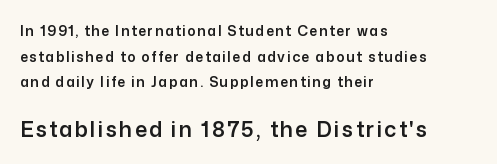
The block sitting lower on the canvas is the one with enlarged characters. Italic: no, the glyphs are upright roman. This rendering features lettering with no underline. A classic flush-left, rag-right setting is used for this passage.
